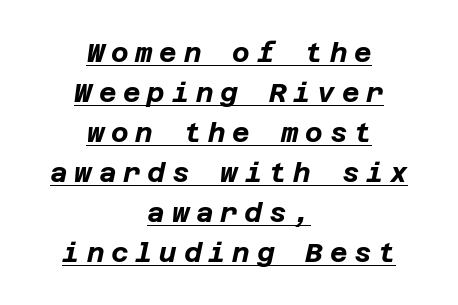
There is plenty of visible air inserted between adjacent glyphs. Chunky letters — that's bold for sure. In CSS terms this would be text-align: center. What decoration does the sample have? An underline. When letters slant like this, we call the style italic.
